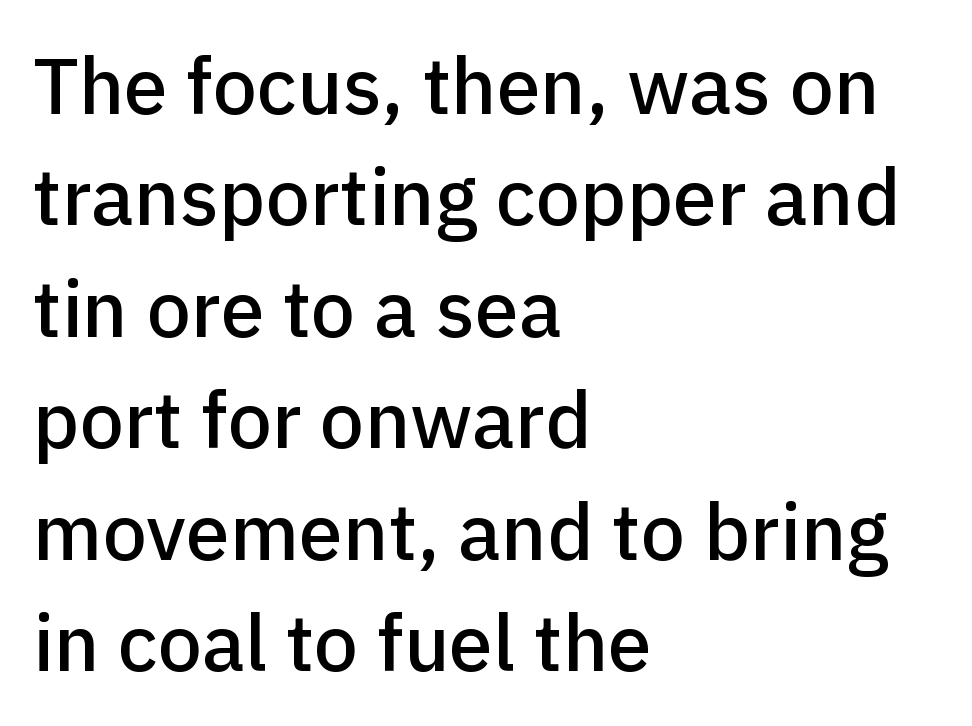
{"serif": "no", "italic": "no", "width": "normal", "stroke_contrast": "low", "x_height": "medium", "monospaced": "no", "underline": "no", "align": "left", "line_spacing": "normal", "line_spacing_ratio": 1.41, "letter_spacing": "normal", "letter_spacing_em": 0.0, "glyph_px": 79}
